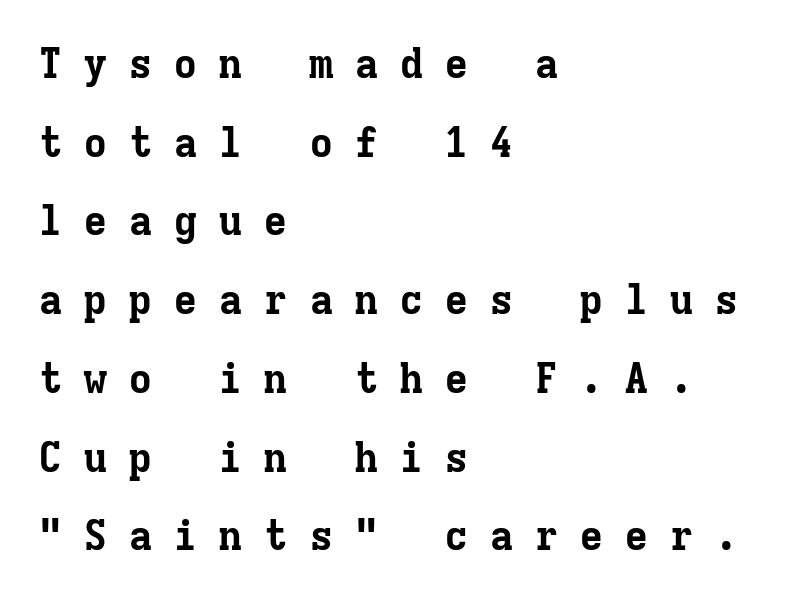
Q: Is the text bold? A: Yes.
Q: Is the text italic (slanted)? A: No, it is upright.
Q: Is the typeface a serif or a sans-serif typeface? A: Serif.
Q: Is the text underlined? A: No.
Q: How is the paragraph aligned? A: Left-aligned.
Q: Is the spacing between letters normal or unusually wide? A: Unusually wide.
Q: Is the spacing between lines tight, normal or loose? A: Loose.
Q: Width (condensed, normal, or wide)? A: Normal.
Q: Stroke contrast? A: Low.
Q: x-height? A: Medium.
Q: Monospaced? A: Yes.
